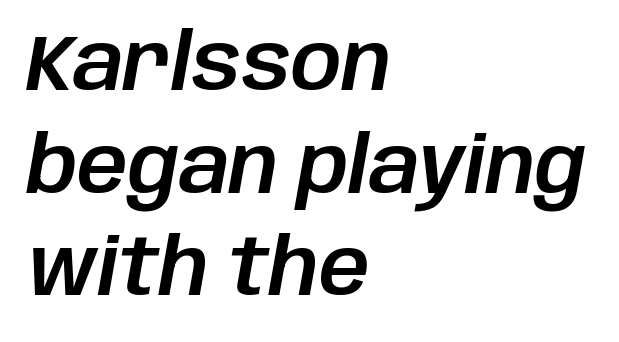
Q: Is the text italic (slanted)? A: Yes, it leans right by about 10 degrees.
Q: Is the text underlined? A: No.
Q: How is the paragraph aligned? A: Left-aligned.
Q: Is the spacing between letters normal or unusually wide? A: Normal.
Q: Is the spacing between lines tight, normal or loose? A: Normal.
Q: Width (condensed, normal, or wide)? A: Normal.
Q: Stroke contrast? A: Low.
Q: x-height? A: Large.
Q: Monospaced? A: No.
